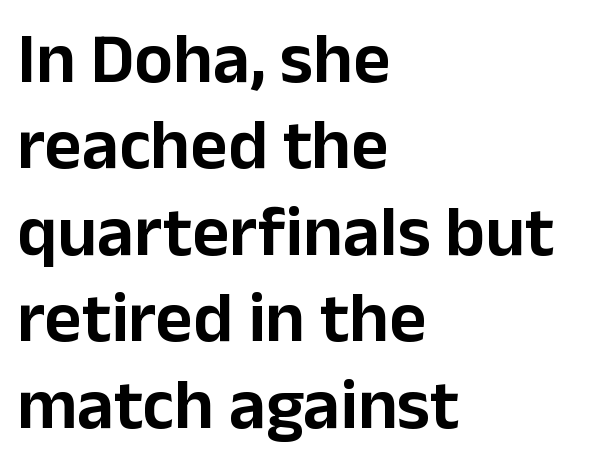
{"serif": "no", "italic": "no", "width": "normal", "stroke_contrast": "low", "x_height": "medium", "monospaced": "no", "underline": "no", "align": "left", "line_spacing_ratio": 1.2, "letter_spacing": "normal", "letter_spacing_em": 0.0, "glyph_px": 72}
